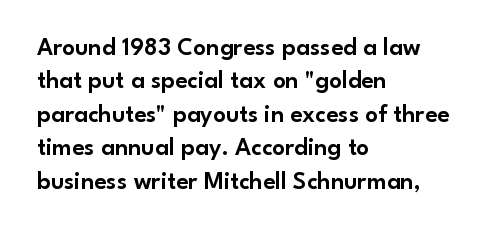
Students, observe: this is what conventionally led text looks like. Observe the ordinary spacing: letters are neighbours, not strangers. Designer's note — italics off, roman on. The specimen omits any rule beneath the text block's lines.
